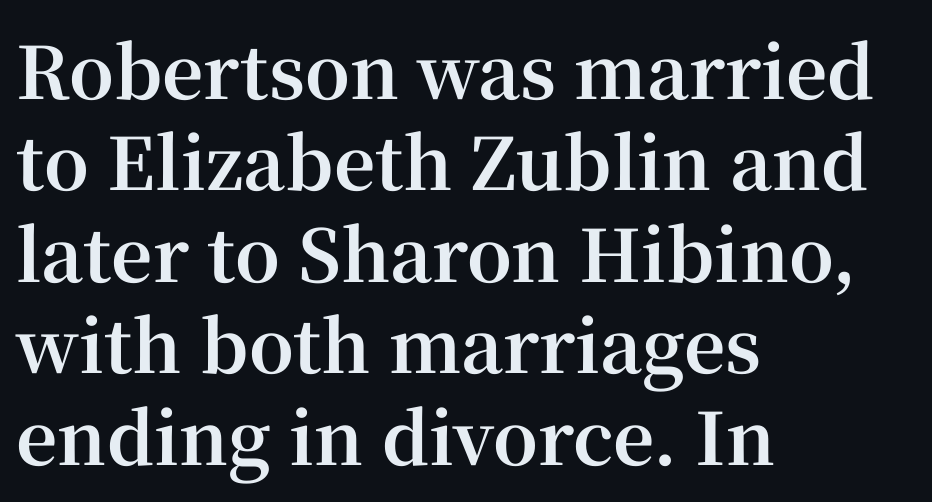
{"serif": "yes", "italic": "no", "bold": "yes", "weight": "bold", "width": "normal", "stroke_contrast": "high", "x_height": "medium", "monospaced": "no", "underline": "no", "align": "left", "line_spacing": "normal", "line_spacing_ratio": 1.27, "letter_spacing": "normal", "letter_spacing_em": 0.0, "glyph_px": 72}
